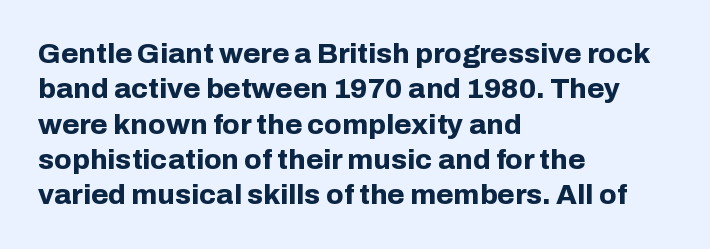
The specimen omits any rule beneath the text block's lines. Characters follow at the spacing the type designer built in. If you measured baseline to baseline, you'd find a middling distance. This rendering uses left alignment, leaving the right contour irregular. Look at the bottom of the vertical strokes: they stop flat, with no serifs.
